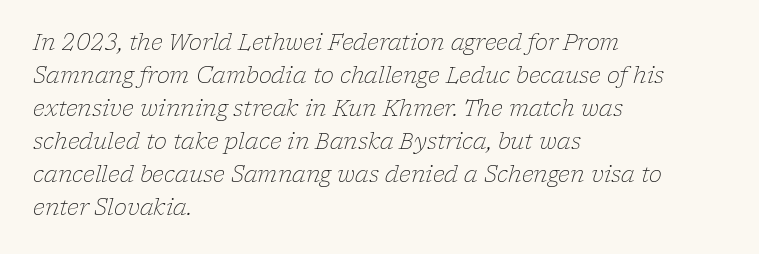
Q: Is the text bold? A: No.
Q: Is the text italic (slanted)? A: Yes, it leans right by about 17 degrees.
Q: Is the text underlined? A: No.
Q: How is the paragraph aligned? A: Left-aligned.
Q: Is the spacing between letters normal or unusually wide? A: Normal.
Q: Is the spacing between lines tight, normal or loose? A: Normal.
